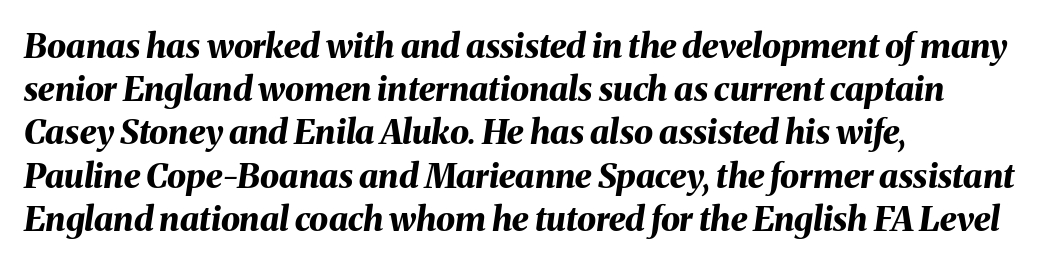
Q: Is the text bold? A: Yes.
Q: Is the text italic (slanted)? A: Yes, it leans right by about 8 degrees.
Q: Is the text underlined? A: No.
Q: How is the paragraph aligned? A: Left-aligned.
Q: Is the spacing between letters normal or unusually wide? A: Normal.
Q: Is the spacing between lines tight, normal or loose? A: Normal.
Q: Width (condensed, normal, or wide)? A: Normal.
Q: Stroke contrast? A: Medium.
Q: x-height? A: Medium.
Q: Monospaced? A: No.
